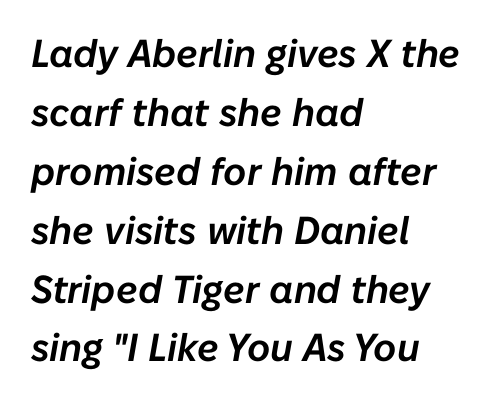
The image shows 39 px text type, italic (leaning right); set left-aligned, normal line spacing (1.51x), normal letter spacing, not underlined; low stroke contrast and a medium x-height.
